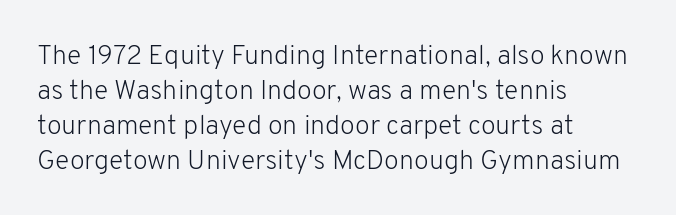
The image shows 27 px text type, upright; set left-aligned, normal line spacing (1.3x), normal letter spacing, not underlined.
